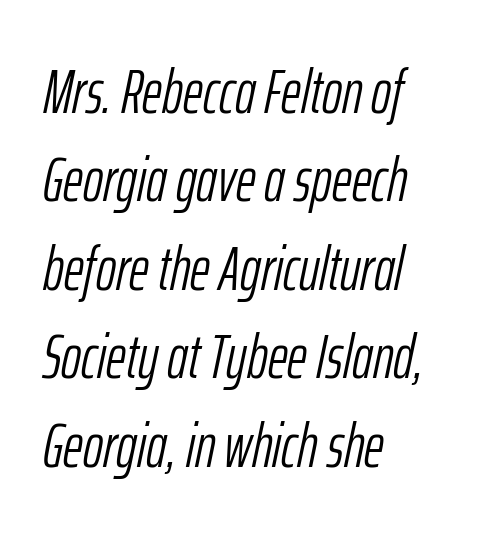
The image shows 61 px light, condensed type, italic (leaning right); set left-aligned, normal line spacing (1.45x), normal letter spacing, not underlined; low stroke contrast and a medium x-height.
